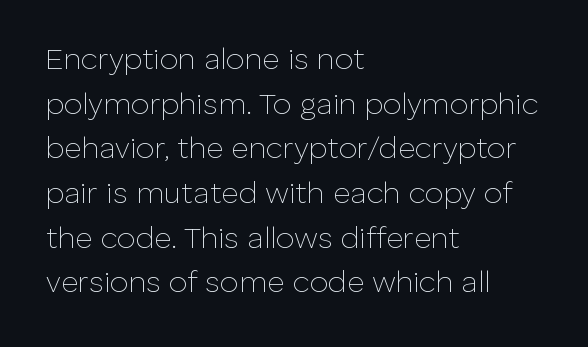
{"serif": "no", "italic": "no", "bold": "no", "weight": "thin", "width": "normal", "stroke_contrast": "low", "x_height": "medium", "monospaced": "no", "underline": "no", "align": "left", "line_spacing": "normal", "line_spacing_ratio": 1.49, "letter_spacing": "normal", "letter_spacing_em": 0.0, "glyph_px": 30}
